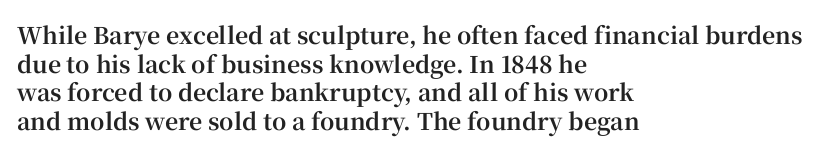
The image shows 23 px bold type, upright; set left-aligned, normal line spacing (1.25x), normal letter spacing, not underlined.
